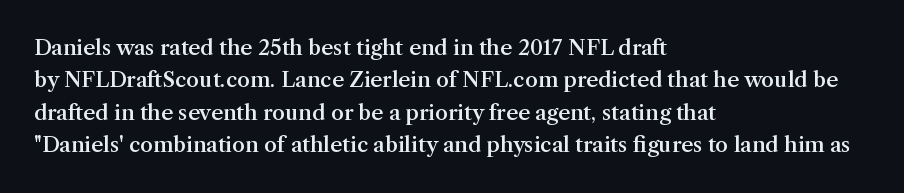
Q: Is the text bold? A: Semi-bold.
Q: Is the text italic (slanted)? A: No, it is upright.
Q: Is the text underlined? A: No.
Q: How is the paragraph aligned? A: Left-aligned.
Q: Is the spacing between letters normal or unusually wide? A: Normal.
Q: Is the spacing between lines tight, normal or loose? A: Normal.
